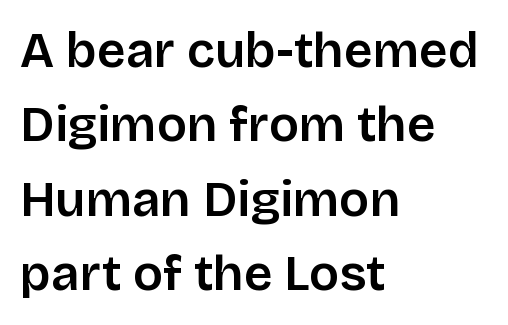
The image shows 50 px sans-serif type, upright; set left-aligned, normal line spacing (1.49x), normal letter spacing, not underlined; low stroke contrast and a large x-height.
